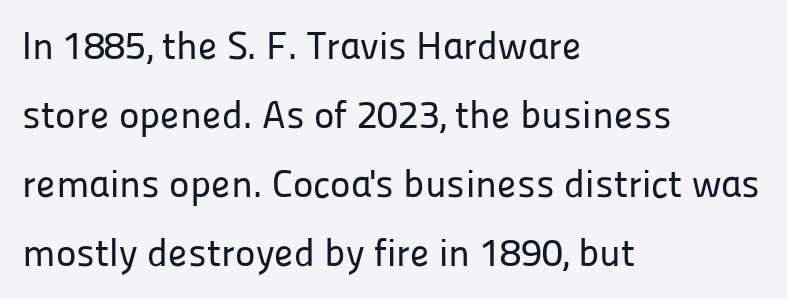
Q: Is the text italic (slanted)? A: No, it is upright.
Q: Is the typeface a serif or a sans-serif typeface? A: Sans-serif.
Q: Is the text underlined? A: No.
Q: How is the paragraph aligned? A: Left-aligned.
Q: Is the spacing between letters normal or unusually wide? A: Normal.
Q: Width (condensed, normal, or wide)? A: Normal.
Q: Stroke contrast? A: Low.
Q: x-height? A: Medium.
Q: Monospaced? A: No.
